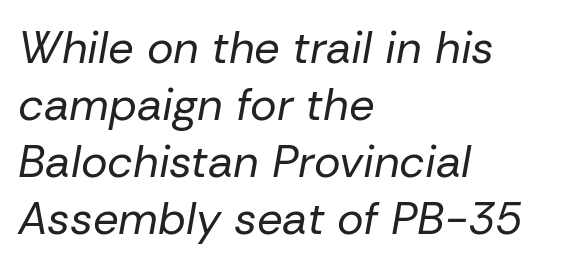
Q: Is the text bold? A: No.
Q: Is the text italic (slanted)? A: Yes, it leans right by about 10 degrees.
Q: Is the text underlined? A: No.
Q: How is the paragraph aligned? A: Left-aligned.
Q: Is the spacing between letters normal or unusually wide? A: Normal.
Q: Is the spacing between lines tight, normal or loose? A: Normal.
Q: Width (condensed, normal, or wide)? A: Normal.
Q: Stroke contrast? A: Low.
Q: x-height? A: Medium.
Q: Monospaced? A: No.
